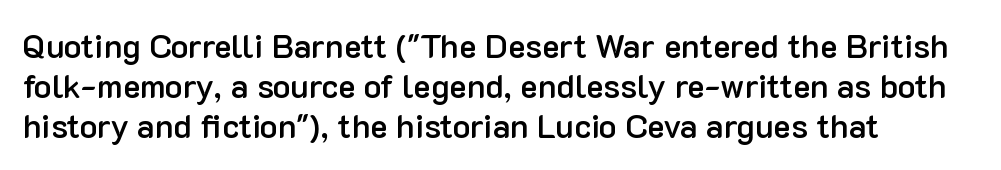
{"serif": "no", "italic": "no", "bold": "semi", "weight": "semibold", "width": "normal", "stroke_contrast": "low", "x_height": "medium", "monospaced": "no", "underline": "no", "align": "left", "line_spacing_ratio": 1.21, "letter_spacing": "normal", "letter_spacing_em": 0.0, "glyph_px": 33}
